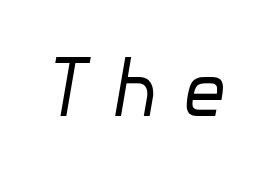
The tracking reads as deliberately expanded to a designer's eye. Check the space under the baseline: it is left empty. Stems here are at most as thick as an everyday book face. Designer's note — italics engaged.
